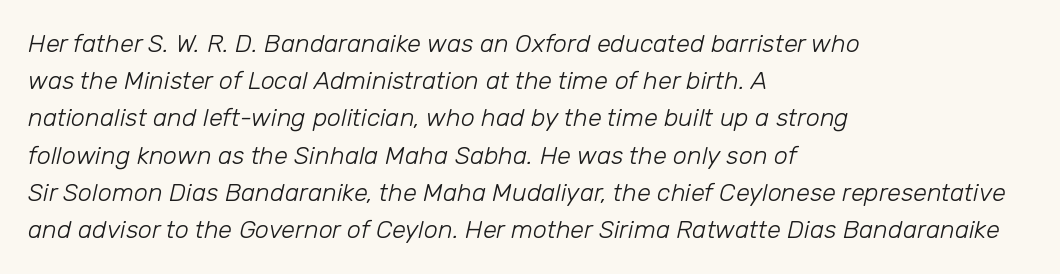
The image shows 25 px text type, italic (leaning right); set left-aligned, normal line spacing (1.49x), normal letter spacing, not underlined.
